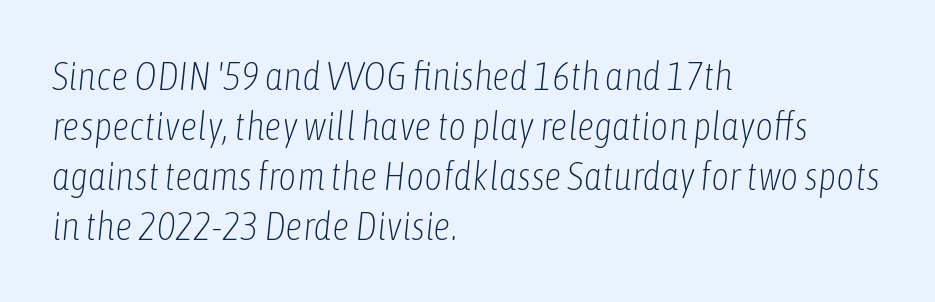
When letters slant like this, we call the style italic. Underline: absent. Each letter keeps its own natural width here, so spacing adapts to shape. There is no visible air inserted between adjacent glyphs. Every row of glyphs begins at an identical x-position on the left.
